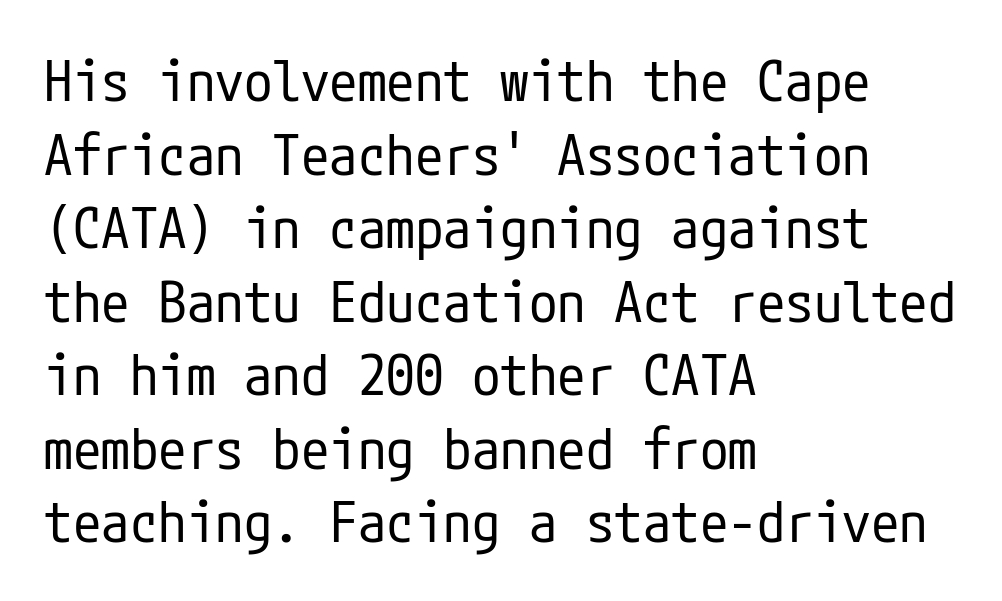
The characters display no serif detailing; their extremities are plain. Unmarked baselines from the first word to the last. Weight: regular or lighter. Baseline-to-baseline distance is the conventional proportion of letter height. Honestly, the letter spacing is just normal — you wouldn't notice it. Teacher's note: observe the even left margin — that is flush-left alignment.
